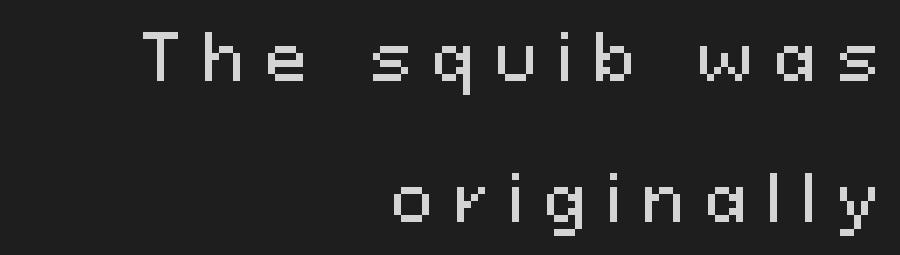
If you measured baseline to baseline, you'd find a long distance. Do the characters align in a grid? No, the font is proportional. You could only call the tracking loose — the letters float apart. This is roman type, the default non-slanted kind.
